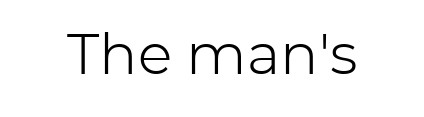
{"serif": "no", "italic": "no", "bold": "no", "weight": "light", "width": "normal", "stroke_contrast": "low", "x_height": "medium", "monospaced": "no", "underline": "no", "letter_spacing": "normal", "letter_spacing_em": 0.0, "glyph_px": 57}
